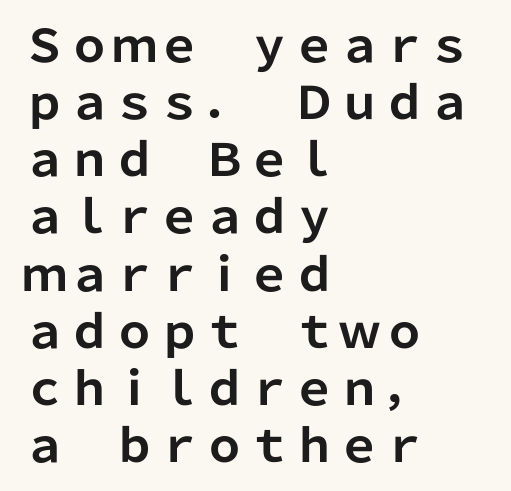
Each row of text sits above clean, open space. What weight is shown? A full bold with thick strokes. Typographically, this falls in the sans-serif category. Do the characters align in a grid? No, the font is proportional.
